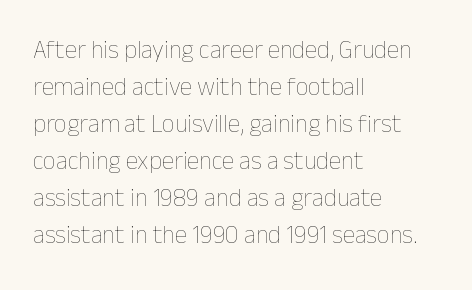
{"italic": "no", "bold": "no", "underline": "no", "align": "left", "line_spacing": "normal", "line_spacing_ratio": 1.48, "letter_spacing": "normal", "letter_spacing_em": 0.0, "glyph_px": 25}
